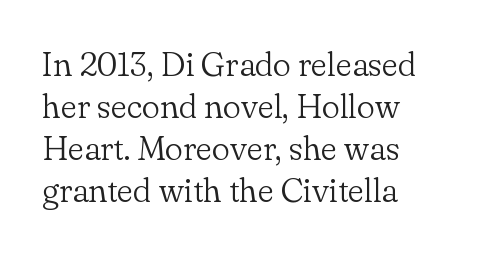
{"serif": "yes", "italic": "no", "bold": "no", "weight": "light", "width": "normal", "stroke_contrast": "low", "x_height": "small", "monospaced": "no", "underline": "no", "align": "left", "line_spacing_ratio": 1.24, "letter_spacing": "normal", "letter_spacing_em": 0.0, "glyph_px": 34}
